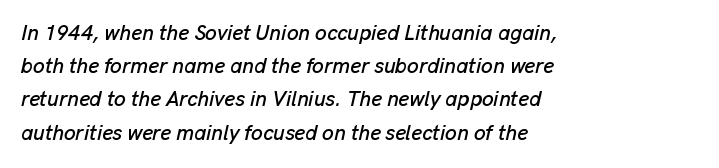
The image shows 21 px text type, italic (leaning right); set left-aligned, normal line spacing (1.58x), normal letter spacing, not underlined.
